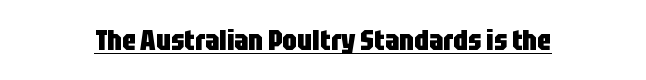
The letters advance in unequal steps, a hallmark of proportional type. Somebody hit Ctrl+U on this one — the words are underlined. Inter-character spacing is left at the font's built-in metrics. Are there feet on the stems? There aren't — it's a sans.
